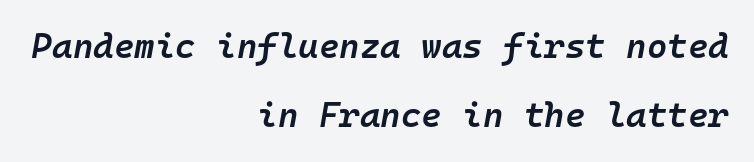
The letterforms sit shoulder to shoulder at normal distance. If you drew a ruler down the right edge, every line would touch it. Style check: oblique. The words here are not underlined. These lines are rendered in a fixed-pitch font. Leading: increased.
